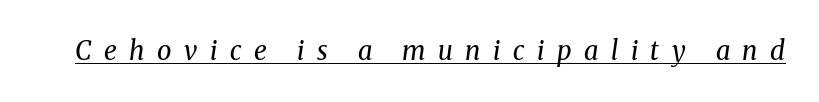
Q: Is the text bold? A: No.
Q: Is the text italic (slanted)? A: Yes, it leans right by about 8 degrees.
Q: Is the text underlined? A: Yes.
Q: Is the spacing between letters normal or unusually wide? A: Unusually wide.
